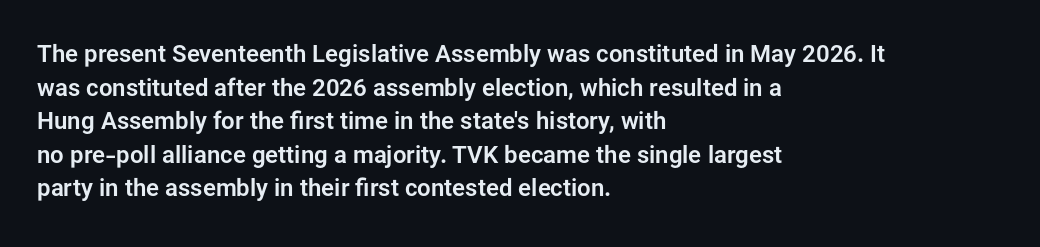
Q: Is the text italic (slanted)? A: No, it is upright.
Q: Is the text underlined? A: No.
Q: How is the paragraph aligned? A: Left-aligned.
Q: Is the spacing between letters normal or unusually wide? A: Normal.
Q: Is the spacing between lines tight, normal or loose? A: Normal.
